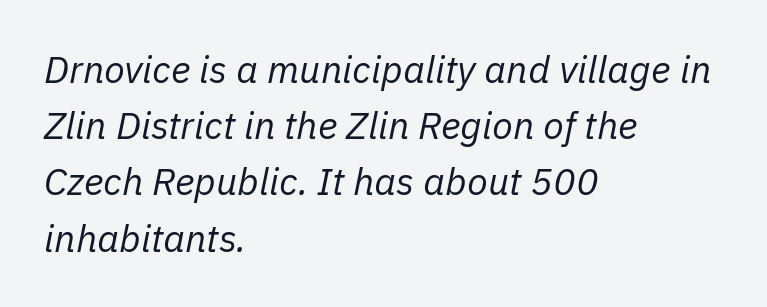
Q: Is the text bold? A: No.
Q: Is the text italic (slanted)? A: Yes, it leans right by about 11 degrees.
Q: Is the text underlined? A: No.
Q: How is the paragraph aligned? A: Left-aligned.
Q: Is the spacing between letters normal or unusually wide? A: Normal.
Q: Is the spacing between lines tight, normal or loose? A: Normal.
Q: Width (condensed, normal, or wide)? A: Normal.
Q: Stroke contrast? A: Low.
Q: x-height? A: Medium.
Q: Monospaced? A: No.
